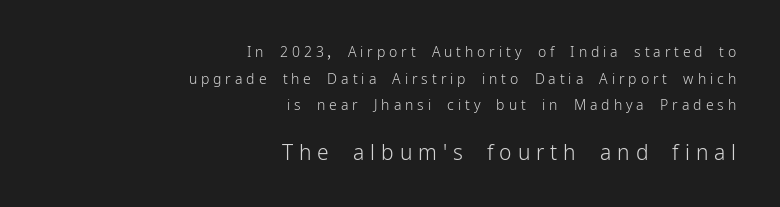
Q: Is the text bold? A: No.
Q: Is the text italic (slanted)? A: No, it is upright.
Q: Is the text underlined? A: No.
Q: How is the paragraph aligned? A: Right-aligned.
Q: Is the spacing between letters normal or unusually wide? A: Unusually wide.
Q: Is the spacing between lines tight, normal or loose? A: Loose.
Q: Which block of text is set in a larger size, the first (top) or the second (bottom)? A: The second (bottom) one.
